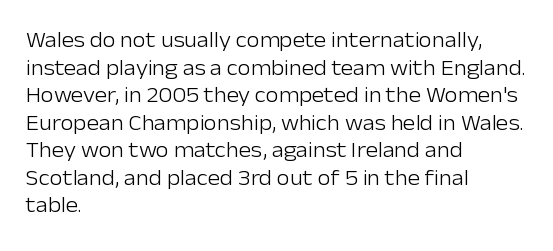
The image shows 21 px text type, upright; set left-aligned, normal line spacing (1.31x), normal letter spacing, not underlined.
